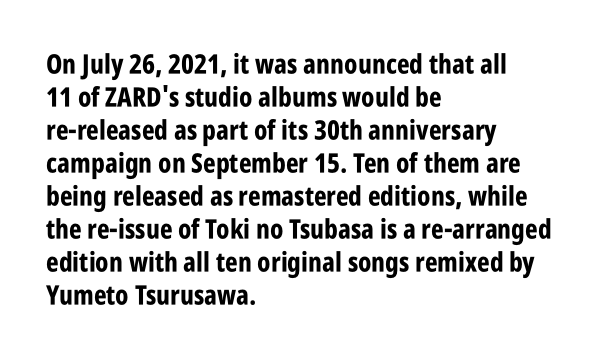
Words float on clear page, feet unadorned. Does the lettering tilt? It doesn't — this is upright. Visually the block forms a straight wall on the left and a jagged coastline on the right. These words are printed bold, with thick strokes throughout. Characters follow at the spacing the type designer built in.
